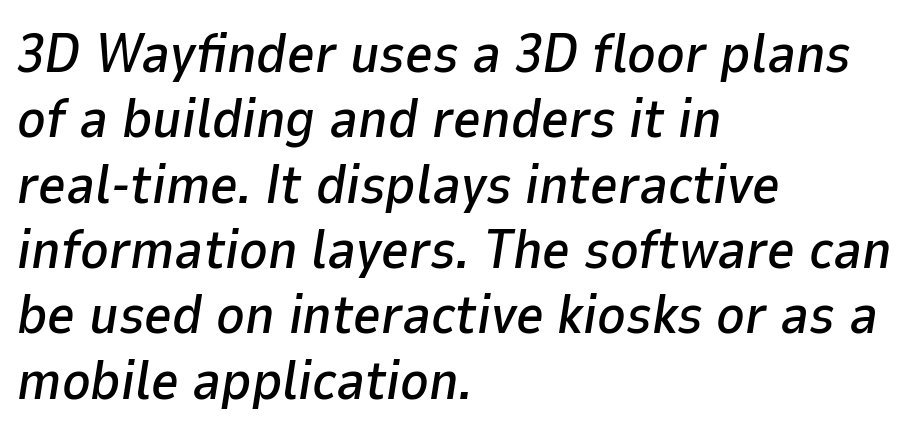
Glyph-to-glyph distance matches everyday printed text. Slanted lettering throughout. Honestly, there is no underline to notice here at all. You could not count columns in this text — the font is proportionally spaced. This rendering uses left alignment, leaving the right contour irregular.
